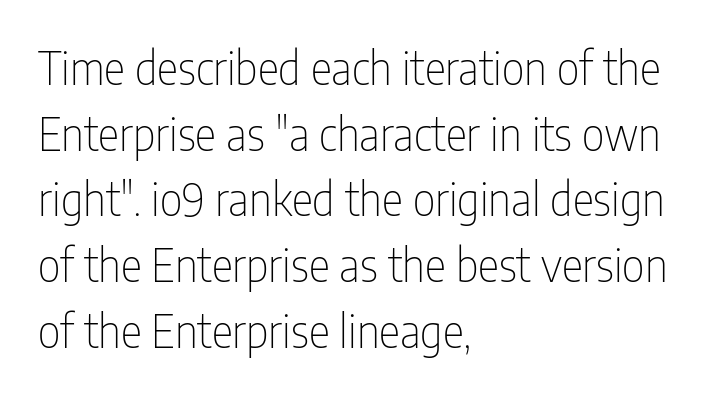
{"serif": "no", "italic": "no", "bold": "no", "weight": "thin", "width": "condensed", "stroke_contrast": "low", "x_height": "medium", "monospaced": "no", "underline": "no", "align": "left", "line_spacing": "normal", "line_spacing_ratio": 1.46, "letter_spacing": "normal", "letter_spacing_em": 0.0, "glyph_px": 45}
